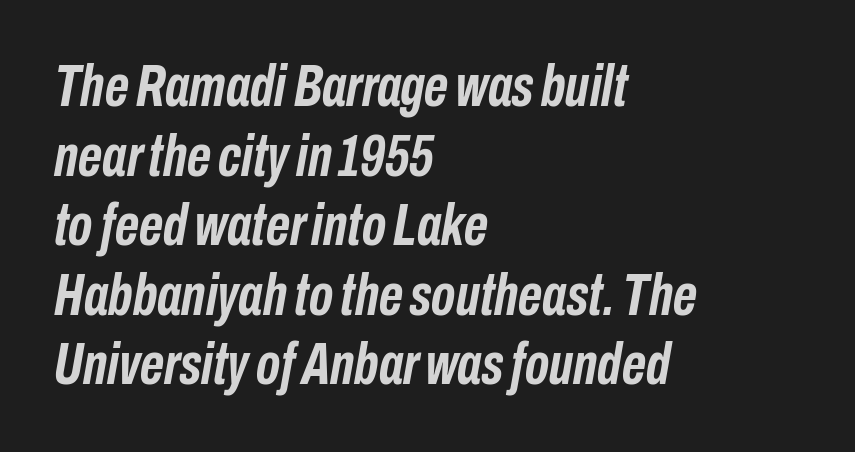
The axis of the letterforms is tilted away from vertical. Note the varied advance widths — an 'i' is clearly narrower than an 'm'. Chunky letters — that's bold for sure. Line starts are locked; line ends wander.
